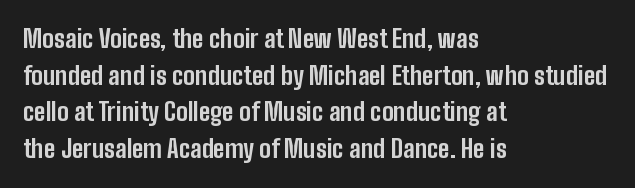
Compared with an ordinary text face, these strokes are far heavier — a full bold. Tall strokes in this sample are plumb rather than angled. Reading down the block, your eye returns to a fixed left position each line. The space directly below the letters is spotless. Leading matches the norm, producing a regular column. The type is set solid horizontally, with unmodified tracking.
